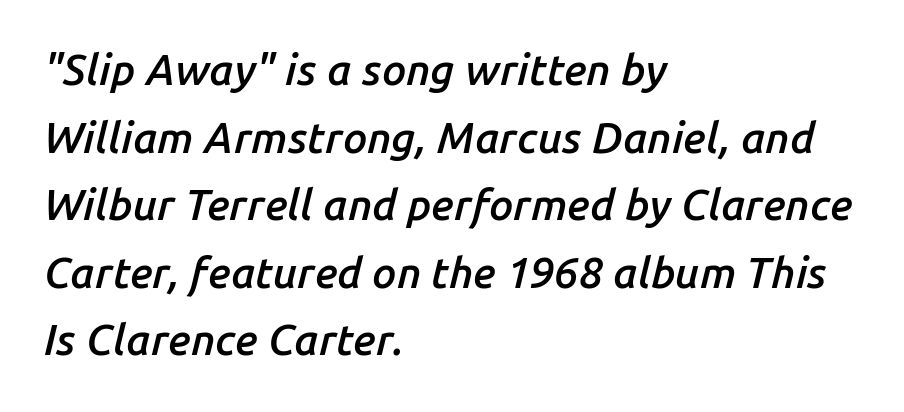
{"italic": "yes", "lean": "right", "slant_degrees": 14, "bold": "semi", "weight": "semibold", "width": "normal", "stroke_contrast": "low", "x_height": "medium", "monospaced": "no", "underline": "no", "align": "left", "line_spacing": "normal", "line_spacing_ratio": 1.57, "letter_spacing": "normal", "letter_spacing_em": 0.0, "glyph_px": 43}
